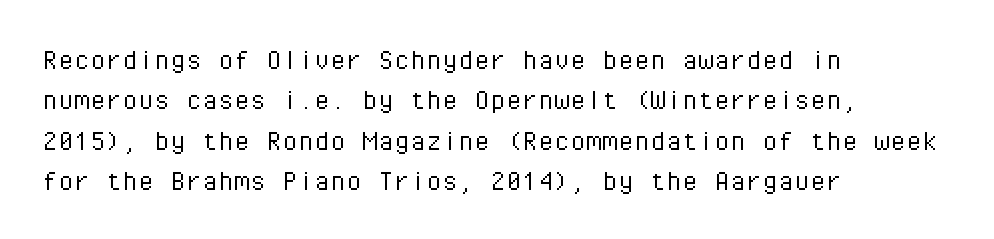
Q: Is the text bold? A: No.
Q: Is the text italic (slanted)? A: No, it is upright.
Q: Is the typeface a serif or a sans-serif typeface? A: Sans-serif.
Q: Is the text underlined? A: No.
Q: How is the paragraph aligned? A: Left-aligned.
Q: Is the spacing between letters normal or unusually wide? A: Normal.
Q: Is the spacing between lines tight, normal or loose? A: Normal.
Q: Width (condensed, normal, or wide)? A: Normal.
Q: Stroke contrast? A: Low.
Q: x-height? A: Medium.
Q: Monospaced? A: Yes.
